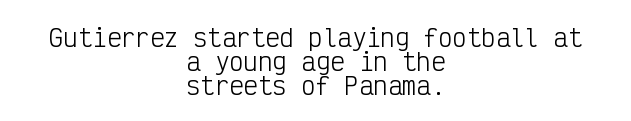
Ordinary non-slanted type is in use. This sample is center-justified, so both line endings float freely. Look at the tracking — it's just the regular setting, nothing added. The lines are packed closely together with very little leading. Bare-footed words on every line.
